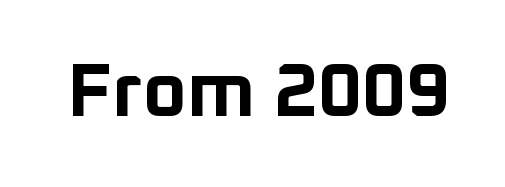
The image shows 76 px bold sans-serif type, upright; set normal letter spacing, not underlined; low stroke contrast and a medium x-height.
